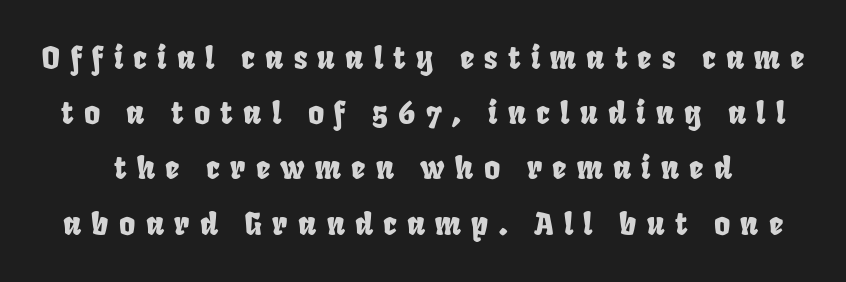
The tracking jumps out immediately: characters are airy and widely separated. The foot of each line stays bare and open. These lines are composed in type without serifs. Do the characters align in a grid? No, the font is proportional.
